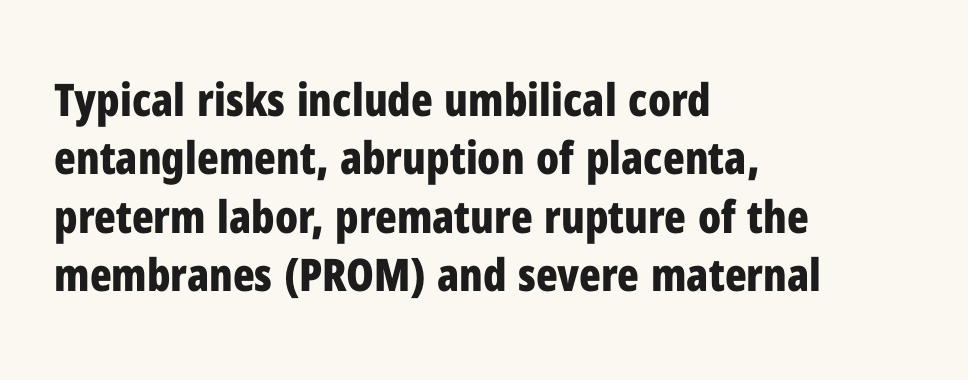
The image shows 45 px bold, condensed sans-serif type, upright; set left-aligned, normal line spacing (1.3x), normal letter spacing, not underlined; low stroke contrast and a medium x-height.
